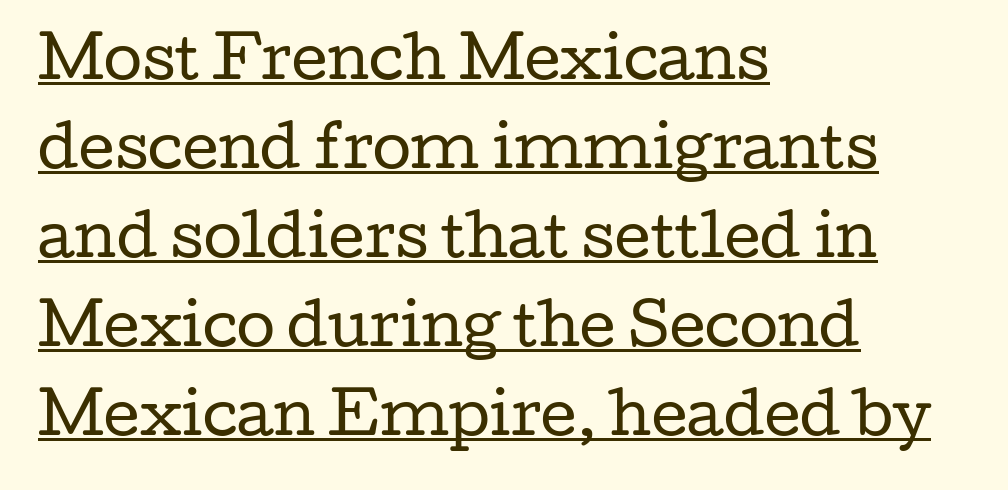
Q: Is the text bold? A: No.
Q: Is the text italic (slanted)? A: No, it is upright.
Q: Is the typeface a serif or a sans-serif typeface? A: Serif.
Q: Is the text underlined? A: Yes.
Q: How is the paragraph aligned? A: Left-aligned.
Q: Is the spacing between letters normal or unusually wide? A: Normal.
Q: Is the spacing between lines tight, normal or loose? A: Normal.
Q: Width (condensed, normal, or wide)? A: Wide.
Q: Stroke contrast? A: Low.
Q: x-height? A: Medium.
Q: Monospaced? A: No.
